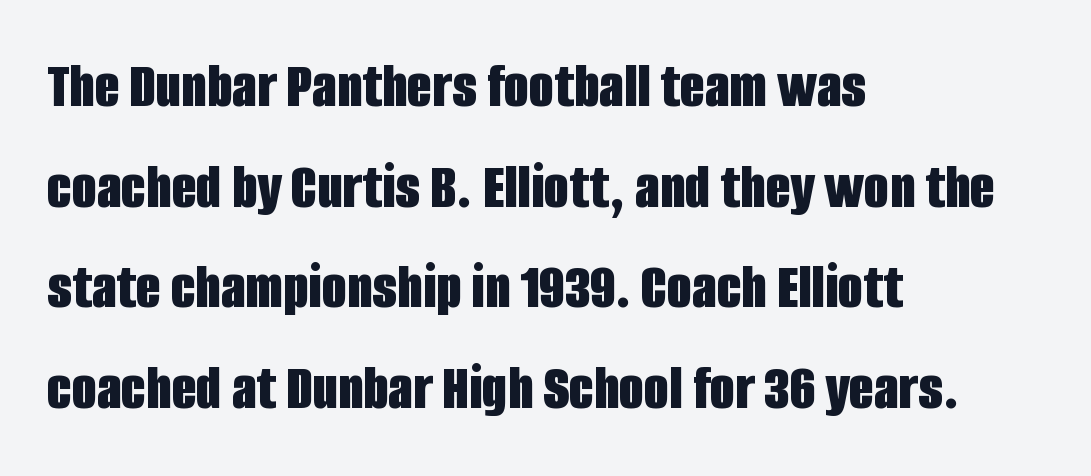
The image shows 65 px bold, condensed sans-serif type, upright; set left-aligned, normal line spacing (1.55x), normal letter spacing, not underlined; low stroke contrast and a large x-height.
